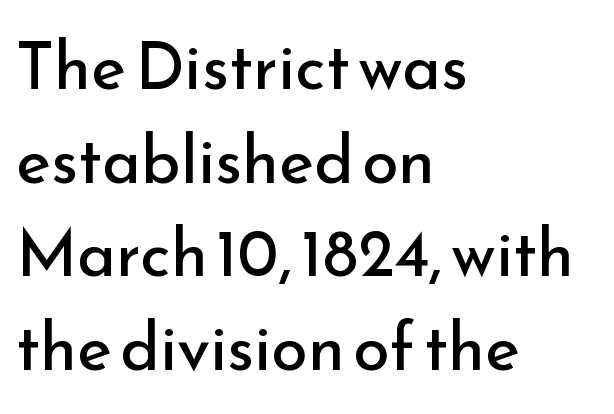
The lines are quadded left. The lines sit at an ordinary, default distance from one another. The letters carry no serifs — their stems end cleanly without finishing strokes. This rendering features lettering with no underline. The letterforms sit at book weight or below.
